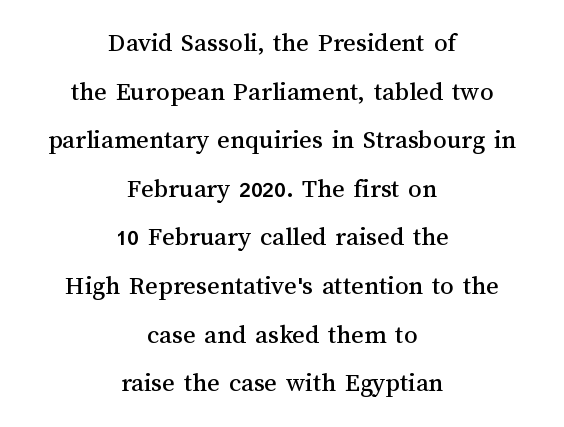
Quick note: underline off. Here the glyphs are tracked normally, forming tight word shapes. The typesetter chose a symmetrical, centered arrangement here. It's the straight-up-and-down kind of type.
